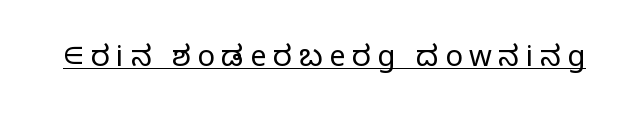
The image shows 29 px light sans-serif type, upright; set unusually wide letter spacing (+0.23 em), underlined; low stroke contrast and a medium x-height.
